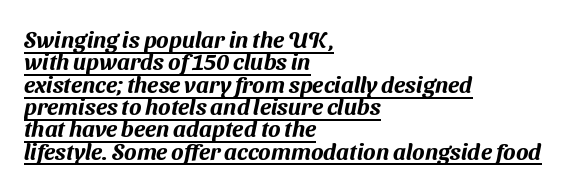
Q: Is the text underlined? A: Yes.
Q: How is the paragraph aligned? A: Left-aligned.
Q: Is the spacing between letters normal or unusually wide? A: Normal.
Q: Is the spacing between lines tight, normal or loose? A: Tight.
